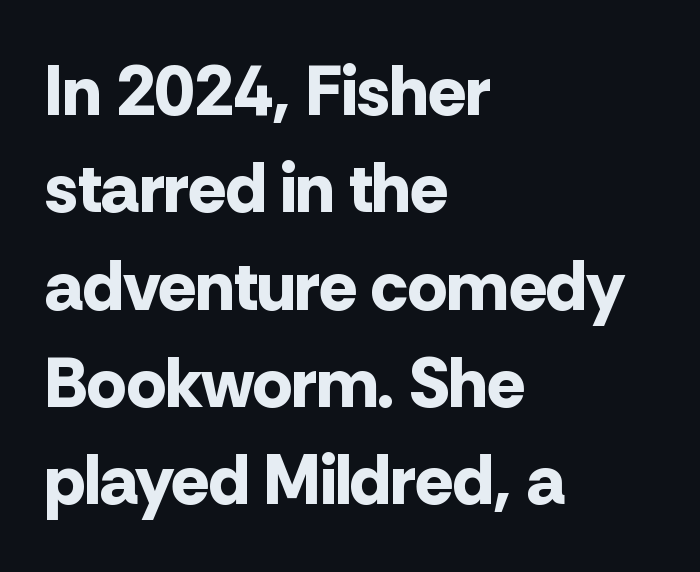
Q: Is the text bold? A: Yes.
Q: Is the text italic (slanted)? A: No, it is upright.
Q: Is the typeface a serif or a sans-serif typeface? A: Sans-serif.
Q: Is the text underlined? A: No.
Q: How is the paragraph aligned? A: Left-aligned.
Q: Is the spacing between letters normal or unusually wide? A: Normal.
Q: Is the spacing between lines tight, normal or loose? A: Normal.
Q: Width (condensed, normal, or wide)? A: Normal.
Q: Stroke contrast? A: Low.
Q: x-height? A: Medium.
Q: Monospaced? A: No.
